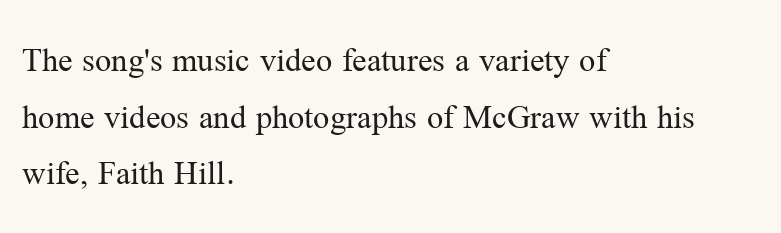
Nobody touched the tracking dial on this one. A typesetter would call this leading conventional body-copy spacing. Character widths vary here, with narrow letters taking less room than wide ones. Typeset ragged right — the left edge is the straight one. To sum up the face: it has serifs. A clean baseline with only descenders dipping below it.
